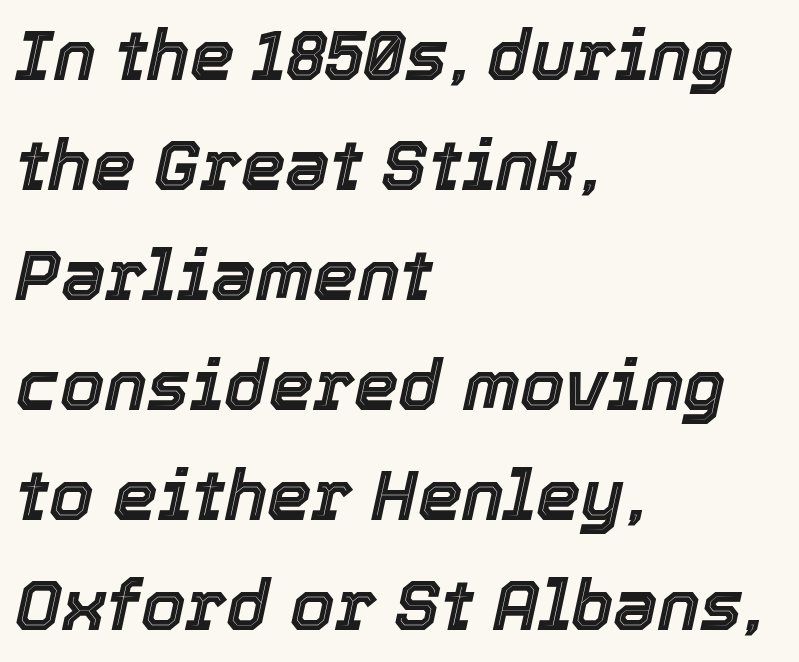
{"italic": "yes", "lean": "right", "slant_degrees": 12, "width": "normal", "x_height": "medium", "monospaced": "no", "underline": "no", "align": "left", "line_spacing": "normal", "line_spacing_ratio": 1.55, "letter_spacing": "normal", "letter_spacing_em": 0.0, "glyph_px": 71}
